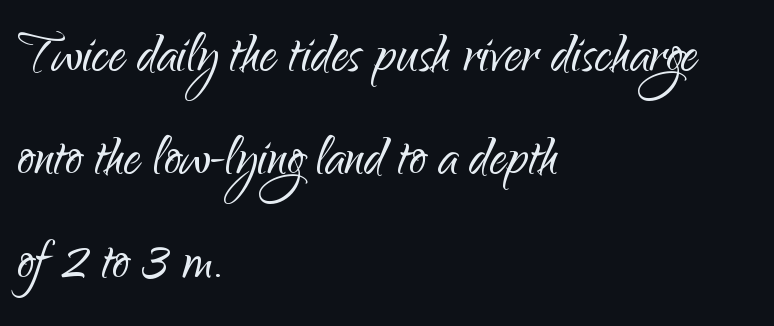
Horizontal bands of white between lines are of average thickness. These glyphs show unthickened strokes, regular width or finer. Each row of text sits above clean, open space. Is this a fixed-width face? No — the glyphs have proportional, varying widths. Line starts are locked; line ends wander.
